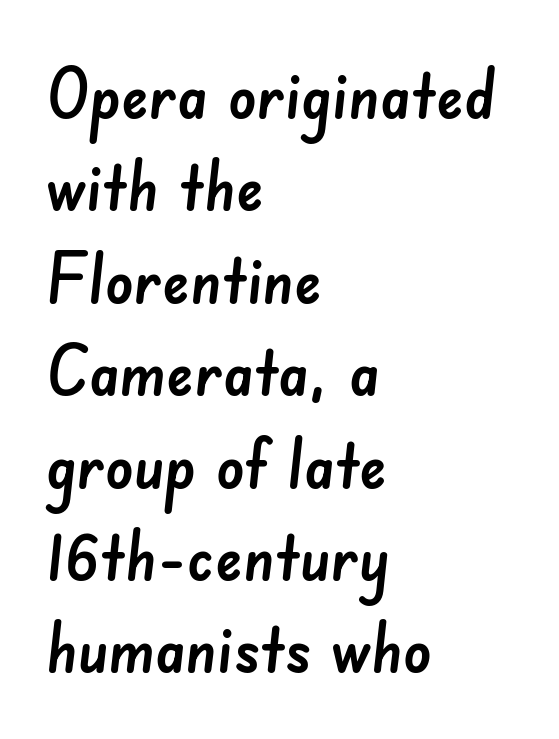
One glance says typical: line gaps are just what's usual. Which margin do the lines hug? The left one — the right edge is uneven. This is sans-serif lettering, the kind often seen on screens and signage. Rule under the text: the space is simply empty. Each word holds together tightly as a unit, with standard inter-letter gaps.
